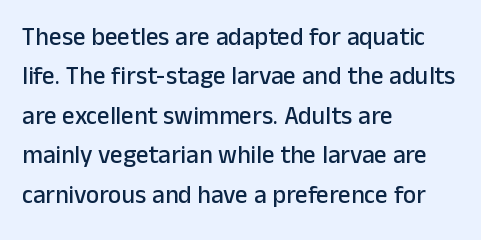
{"italic": "no", "underline": "no", "align": "left", "line_spacing": "normal", "line_spacing_ratio": 1.58, "letter_spacing": "normal", "letter_spacing_em": 0.0, "glyph_px": 25}
